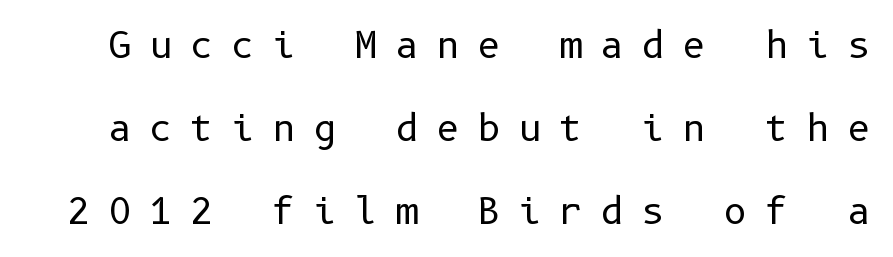
Q: Is the text bold? A: No.
Q: Is the text italic (slanted)? A: No, it is upright.
Q: Is the typeface a serif or a sans-serif typeface? A: Sans-serif.
Q: Is the text underlined? A: No.
Q: Is the spacing between letters normal or unusually wide? A: Unusually wide.
Q: Is the spacing between lines tight, normal or loose? A: Loose.
Q: Width (condensed, normal, or wide)? A: Normal.
Q: Stroke contrast? A: Low.
Q: x-height? A: Medium.
